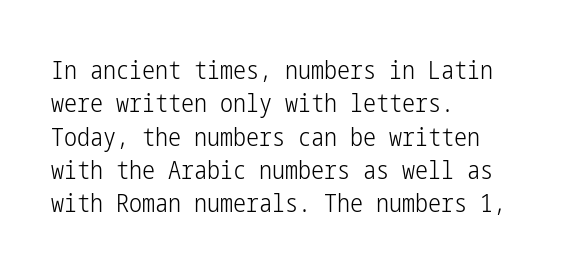
Q: Is the text bold? A: No.
Q: Is the text italic (slanted)? A: No, it is upright.
Q: Is the text underlined? A: No.
Q: How is the paragraph aligned? A: Left-aligned.
Q: Is the spacing between letters normal or unusually wide? A: Normal.
Q: Is the spacing between lines tight, normal or loose? A: Normal.
